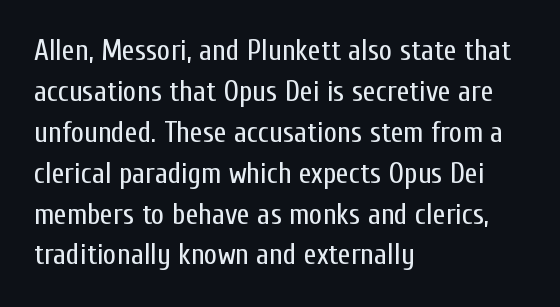
The gap between lines stays unmarked. Posture: vertical. This sample is left-justified, so line endings fall wherever the words run out. A quiet, ordinary-to-light weight characterises the typeface.
